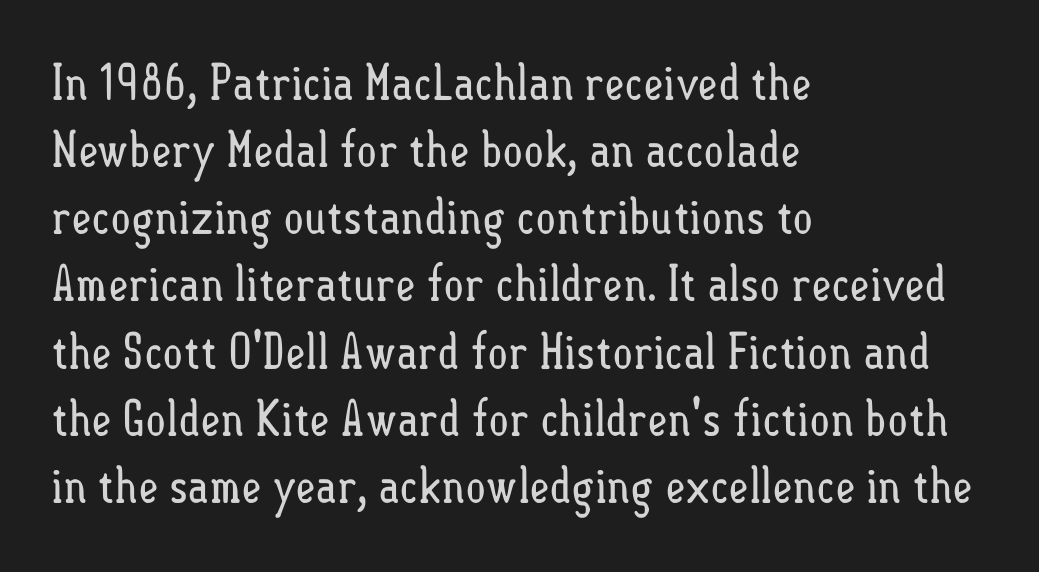
Q: Is the text bold? A: No.
Q: Is the text italic (slanted)? A: No, it is upright.
Q: Is the text underlined? A: No.
Q: How is the paragraph aligned? A: Left-aligned.
Q: Is the spacing between letters normal or unusually wide? A: Normal.
Q: Is the spacing between lines tight, normal or loose? A: Normal.
Q: Width (condensed, normal, or wide)? A: Condensed.
Q: Stroke contrast? A: Low.
Q: x-height? A: Small.
Q: Monospaced? A: No.
